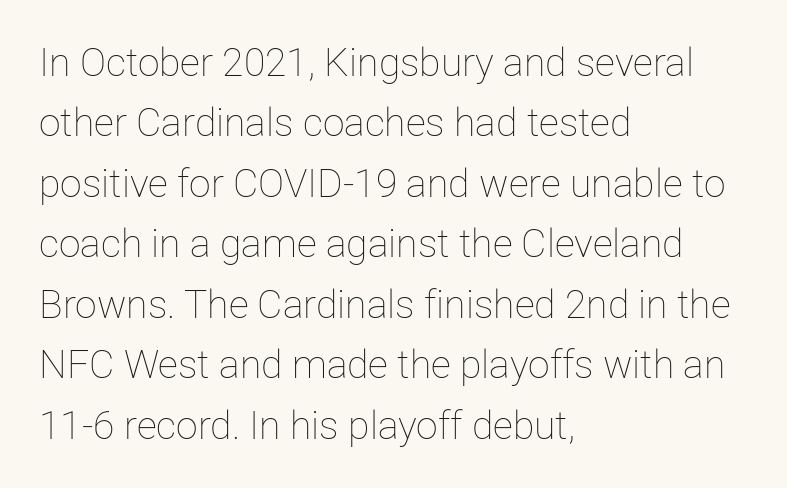
The image shows 39 px thin type, upright; set left-aligned, normal line spacing (1.55x), normal letter spacing, not underlined; low stroke contrast and a medium x-height.
